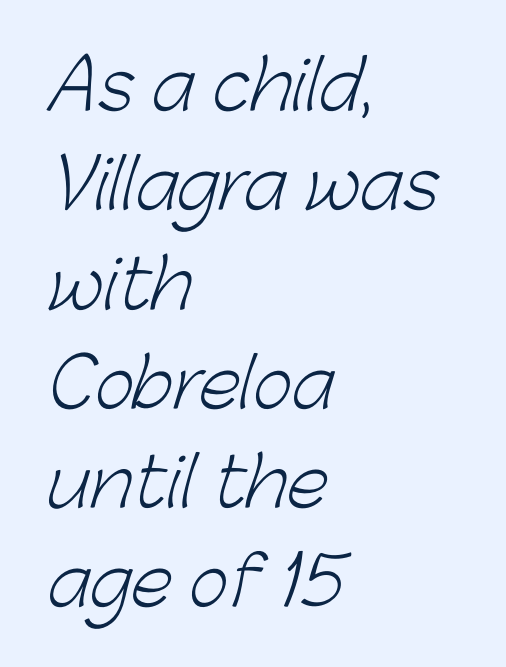
Q: Is the text bold? A: No.
Q: Is the typeface a serif or a sans-serif typeface? A: Sans-serif.
Q: Is the text underlined? A: No.
Q: How is the paragraph aligned? A: Left-aligned.
Q: Is the spacing between letters normal or unusually wide? A: Normal.
Q: Is the spacing between lines tight, normal or loose? A: Normal.
Q: Width (condensed, normal, or wide)? A: Normal.
Q: Stroke contrast? A: Low.
Q: x-height? A: Medium.
Q: Monospaced? A: No.
